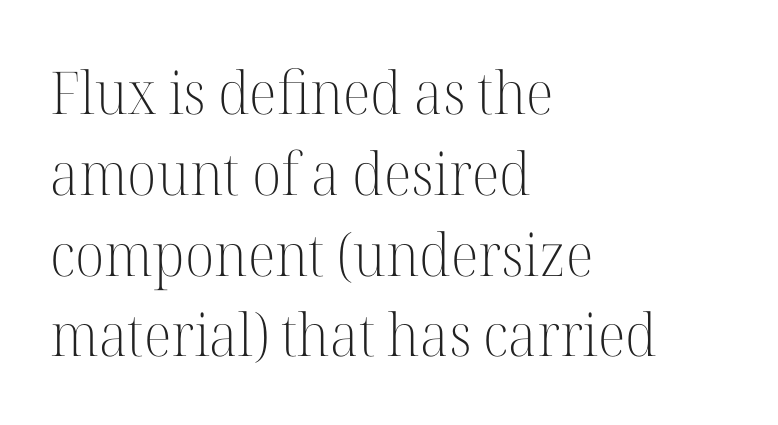
This is not heavy type; no bold has been used. A typesetter would call this zero additional tracking. When letters stand straight like this, we call the style roman or upright. The foot of each line stays bare and open. Successive baselines arrive at the customary interval. The type family on display is of the serif kind.
